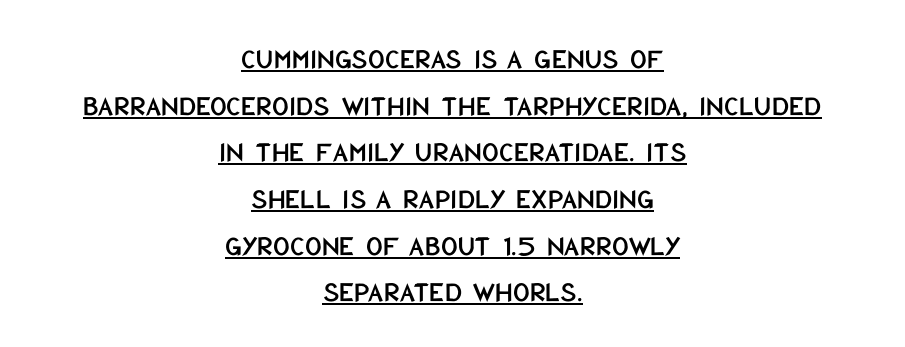
{"serif": "no", "italic": "no", "width": "condensed", "stroke_contrast": "low", "x_height": "large", "monospaced": "no", "underline": "yes", "align": "center", "line_spacing": "normal", "line_spacing_ratio": 1.61, "letter_spacing": "normal", "letter_spacing_em": 0.0, "glyph_px": 29}
